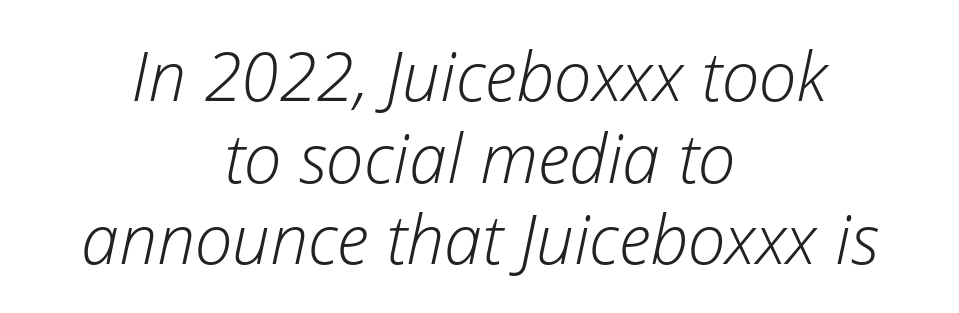
Standard letterfit; no display-style spreading of the glyphs. An italicized treatment has been applied to the whole sample. The space directly below the letters is spotless. The compositor balanced each line on the midline. You could not count columns in this text — the font is proportionally spaced.
